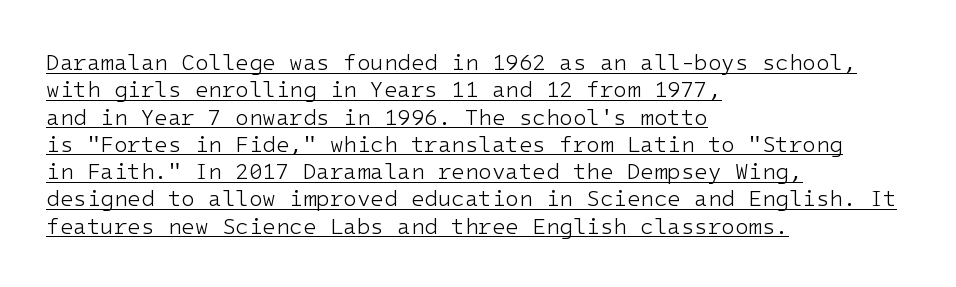
{"italic": "no", "bold": "no", "underline": "yes", "align": "left", "line_spacing_ratio": 1.24, "letter_spacing": "normal", "letter_spacing_em": 0.0, "glyph_px": 22}
